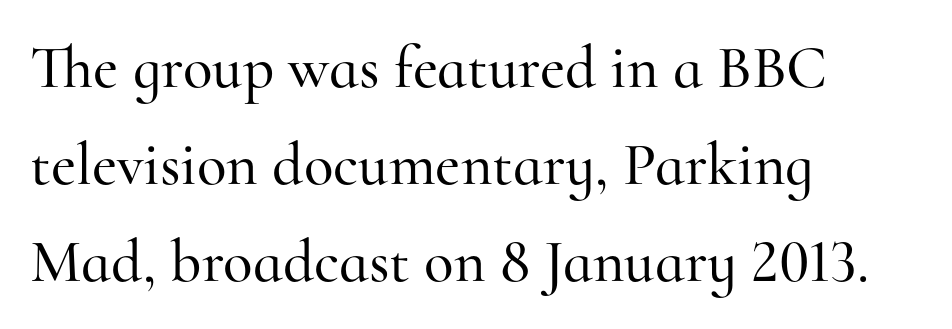
Descenders are the only things crossing below the line. It's the straight-up-and-down kind of type. Words appear dense and cohesive because spacing is normal. Here the designer chose a conventional face with non-uniform glyph widths. Summary of vertical rhythm: regular, with standard interline spacing. The paragraph shown leans on its left margin.
